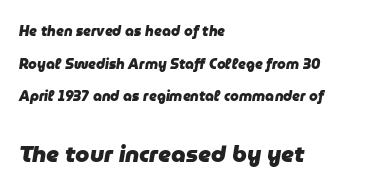
The typesetting leans heavy: a genuine bold. Nothing unusual about the tracking: characters are spaced as the font intends. Style check: oblique. Short and long lines alike share a common starting point at left.
